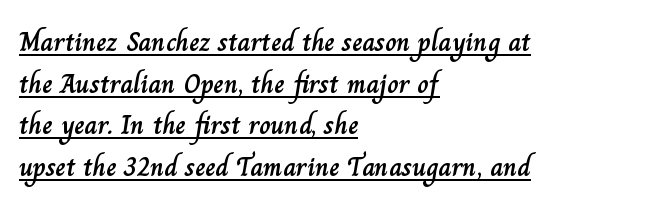
Q: Is the text italic (slanted)? A: Yes.
Q: Is the text underlined? A: Yes.
Q: How is the paragraph aligned? A: Left-aligned.
Q: Is the spacing between letters normal or unusually wide? A: Normal.
Q: Is the spacing between lines tight, normal or loose? A: Normal.
Q: Width (condensed, normal, or wide)? A: Normal.
Q: Stroke contrast? A: Low.
Q: x-height? A: Small.
Q: Monospaced? A: No.
